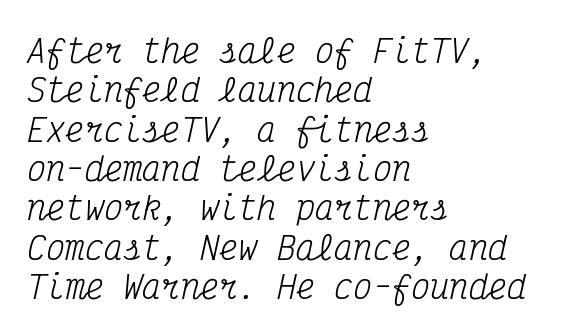
Q: Is the text bold? A: No.
Q: Is the text italic (slanted)? A: Yes, it leans right by about 12 degrees.
Q: Is the typeface a serif or a sans-serif typeface? A: Serif.
Q: Is the text underlined? A: No.
Q: How is the paragraph aligned? A: Left-aligned.
Q: Is the spacing between letters normal or unusually wide? A: Normal.
Q: Width (condensed, normal, or wide)? A: Condensed.
Q: Stroke contrast? A: Medium.
Q: x-height? A: Medium.
Q: Monospaced? A: Yes.
